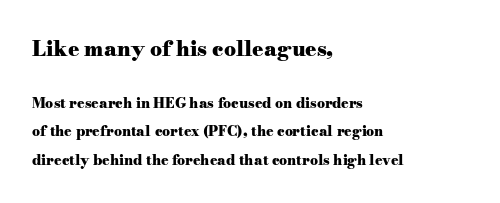
I'd describe the lettering as bold — thick and assertive. Line spacing here is loose. All the whitespace from short lines collects on the right. Only glyphs here, with clear space below each row.
